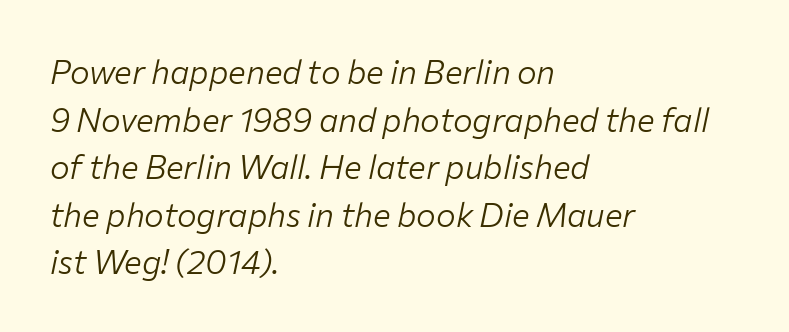
Q: Is the text bold? A: No.
Q: Is the text italic (slanted)? A: Yes, it leans right by about 12 degrees.
Q: Is the text underlined? A: No.
Q: How is the paragraph aligned? A: Left-aligned.
Q: Is the spacing between letters normal or unusually wide? A: Normal.
Q: Is the spacing between lines tight, normal or loose? A: Normal.
Q: Width (condensed, normal, or wide)? A: Normal.
Q: Stroke contrast? A: Low.
Q: x-height? A: Medium.
Q: Monospaced? A: No.
